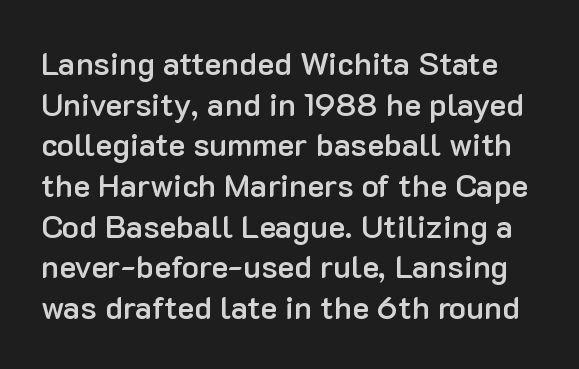
Q: Is the text bold? A: Semi-bold.
Q: Is the text italic (slanted)? A: No, it is upright.
Q: Is the typeface a serif or a sans-serif typeface? A: Sans-serif.
Q: Is the text underlined? A: No.
Q: Is the spacing between letters normal or unusually wide? A: Normal.
Q: Is the spacing between lines tight, normal or loose? A: Normal.
Q: Width (condensed, normal, or wide)? A: Normal.
Q: Stroke contrast? A: Low.
Q: x-height? A: Medium.
Q: Monospaced? A: No.
